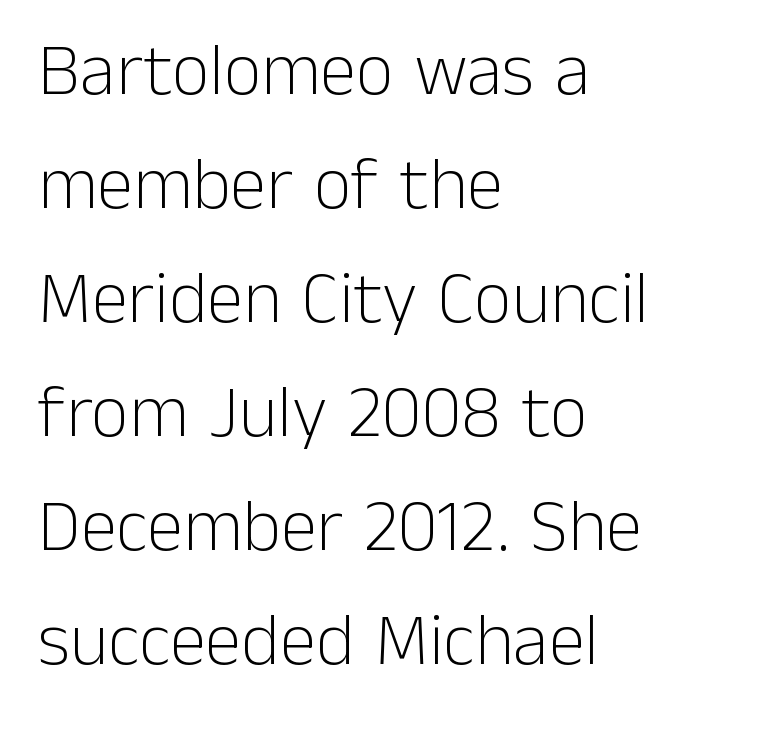
The image shows 74 px light sans-serif type, upright; set left-aligned, normal line spacing (1.54x), normal letter spacing, not underlined; low stroke contrast and a medium x-height.
